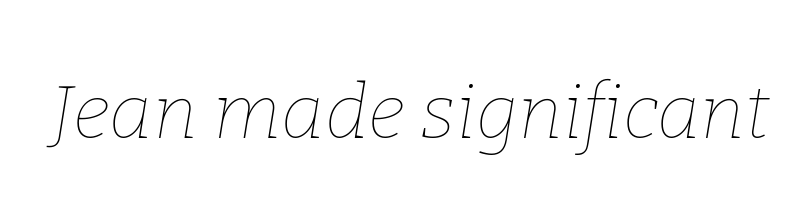
Q: Is the text bold? A: No.
Q: Is the text italic (slanted)? A: Yes, it leans right by about 9 degrees.
Q: Is the text underlined? A: No.
Q: Is the spacing between letters normal or unusually wide? A: Normal.
Q: Width (condensed, normal, or wide)? A: Normal.
Q: Stroke contrast? A: Low.
Q: x-height? A: Medium.
Q: Monospaced? A: No.
